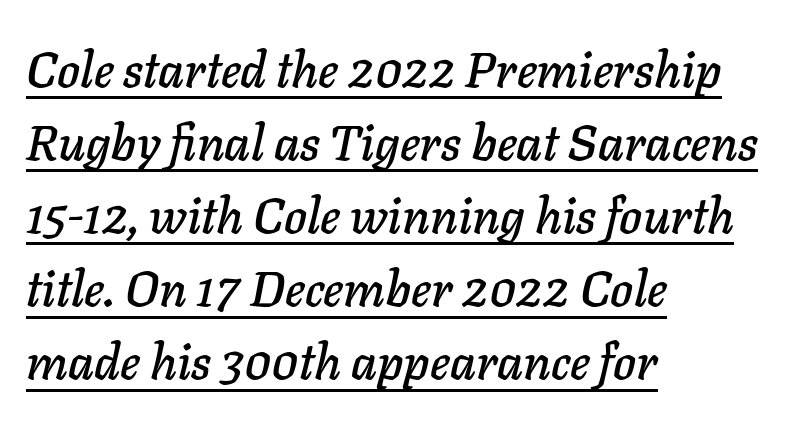
Regular leading. This rendering features underlined lettering. One-word summary of the alignment: left. The typography opts for an oblique posture over an upright one. Character widths vary here, with narrow letters taking less room than wide ones.
